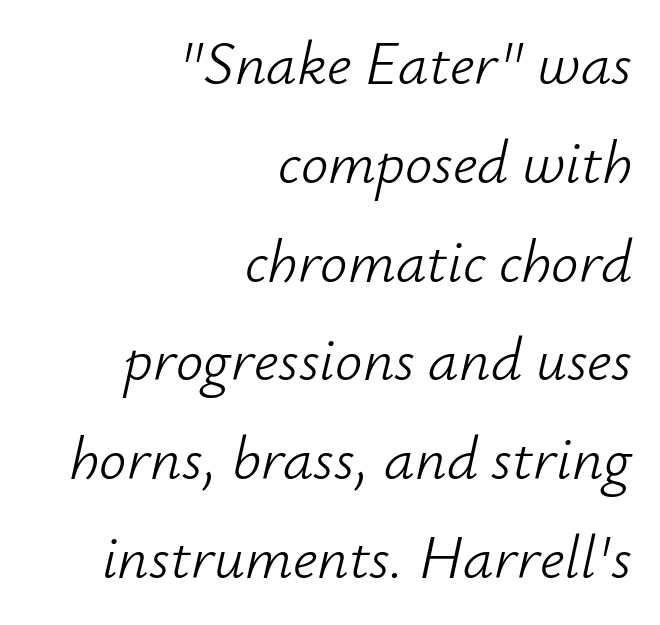
This sample keeps an unexceptional amount of space between lines. An italicized treatment has been applied to the whole sample. This sample is right-justified, so line beginnings fall wherever the words allow. The rendering uses natural spacing where letterforms have individual widths.
